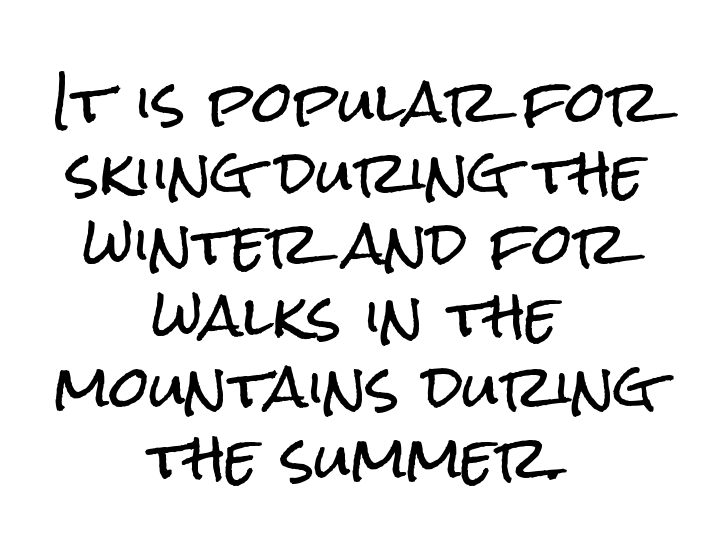
The image shows 57 px condensed sans-serif type, upright; set centered, normal line spacing (1.25x), normal letter spacing, not underlined; low stroke contrast and a medium x-height.
